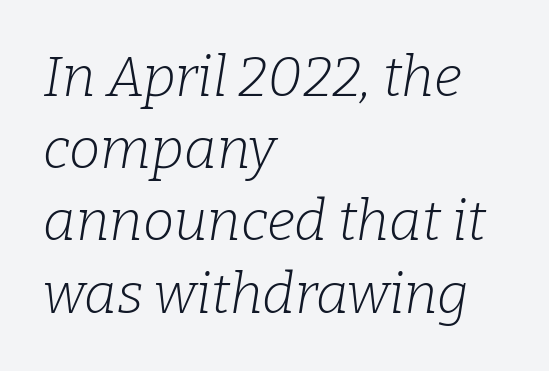
The weight would be labelled regular, book, light, or lighter still. The font family rendered here belongs to the serif group. Casual observation: everything's shoved over to the left. Quick note: underline off. Is the type slanted? Yes — the strokes lean at a clear angle.
